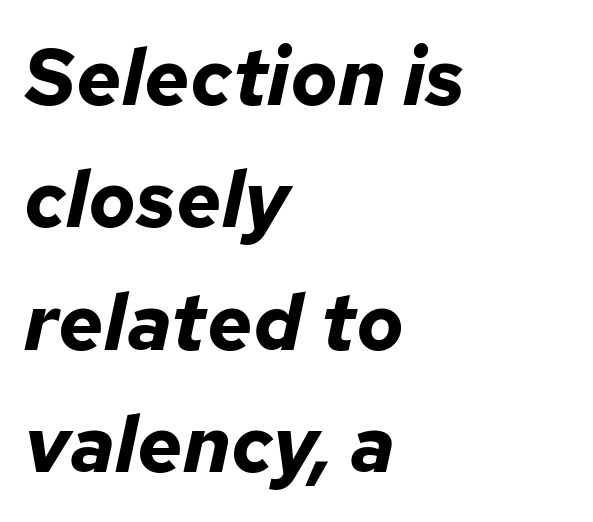
The image shows 79 px bold type, italic (leaning right); set left-aligned, normal line spacing (1.55x), normal letter spacing, not underlined; low stroke contrast and a medium x-height.
